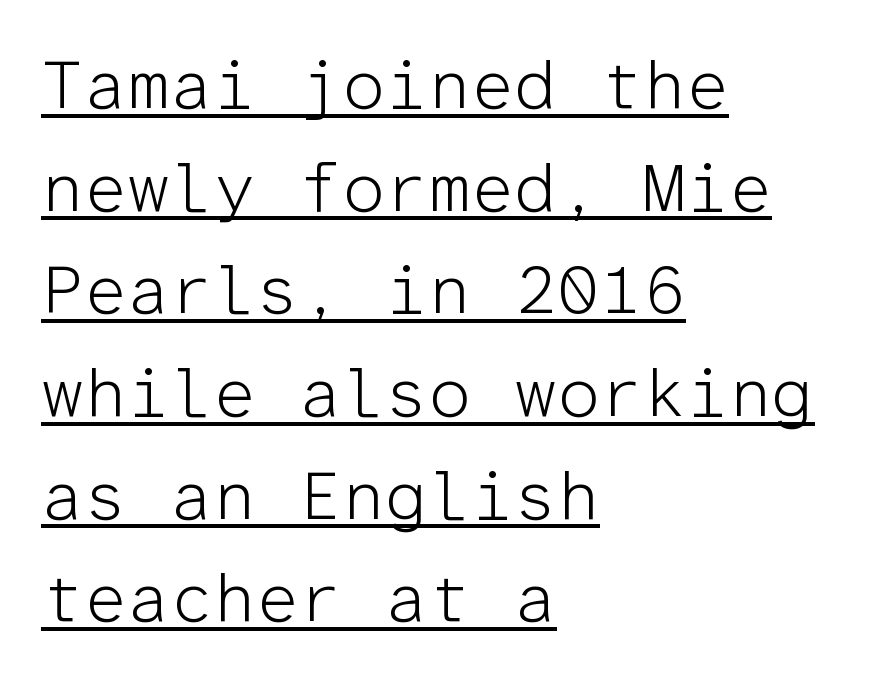
The image shows 68 px light sans-serif type, upright, monospaced; set left-aligned, normal line spacing (1.51x), normal letter spacing, underlined; low stroke contrast and a medium x-height.
